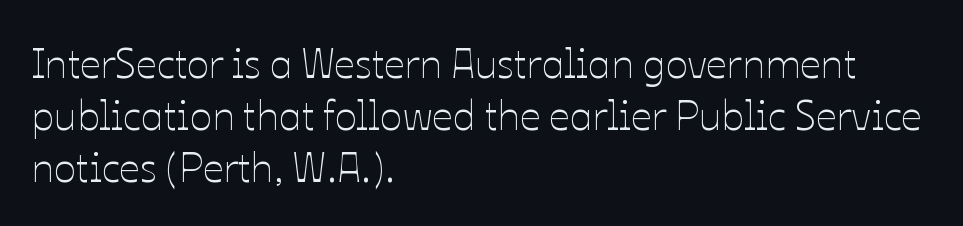
Q: Is the text bold? A: No.
Q: Is the text italic (slanted)? A: No, it is upright.
Q: Is the text underlined? A: No.
Q: How is the paragraph aligned? A: Left-aligned.
Q: Is the spacing between letters normal or unusually wide? A: Normal.
Q: Is the spacing between lines tight, normal or loose? A: Normal.
Q: Width (condensed, normal, or wide)? A: Normal.
Q: Stroke contrast? A: Low.
Q: x-height? A: Medium.
Q: Monospaced? A: No.
